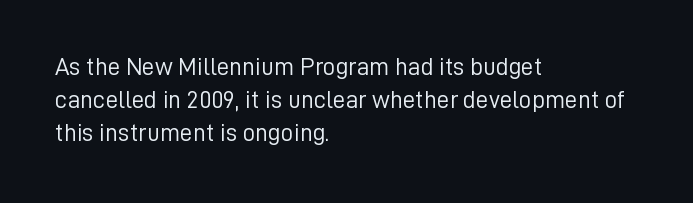
The setting favours the left margin, as ordinary paragraphs usually do. The letters stand upright; this is a roman face. Does the leading feel generous? No, just average. The passage shown has conventional tracking throughout. Each stroke keeps to a modest, everyday thickness or less.
